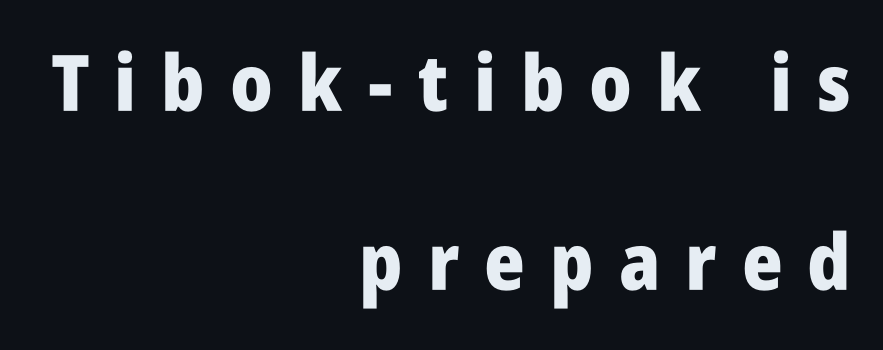
Does the weight exceed regular? Yes, all the way to bold. Think of a printed novel: that variable character pitch is what you see here. Grotesque or geometric, the face here clearly has no serifs. In terms of posture, this sample is upright. The rendering inserts visible extra space after every character.
